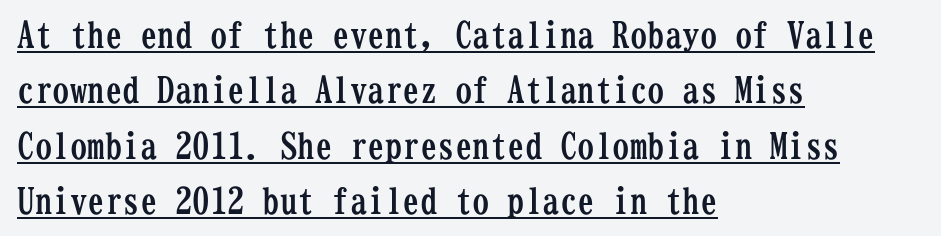
The image shows 35 px semibold, condensed serif type, upright, monospaced; set left-aligned, normal line spacing (1.58x), normal letter spacing, underlined; low stroke contrast and a medium x-height.
